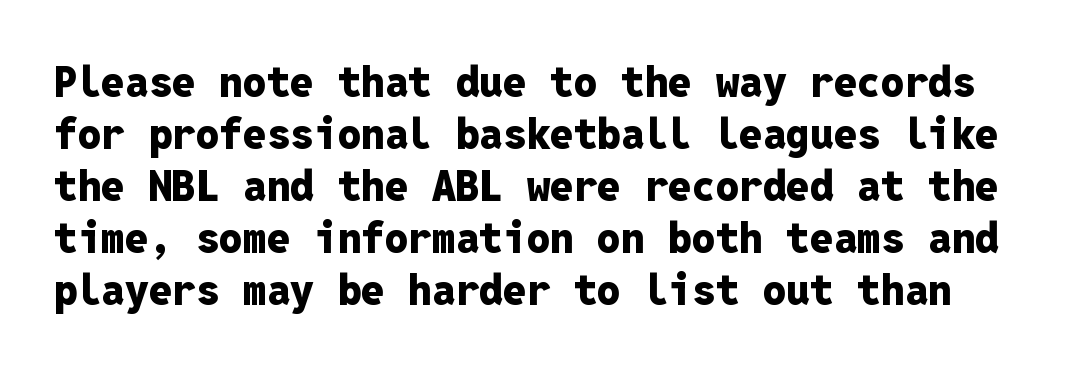
Unlike a traditional serif, this face leaves its strokes unadorned. Typesetter's note: full bold, strokes at maximum text heaviness. Looks like terminal output: every glyph gets an equal slot. Check the space under the baseline: it is left empty. How are the letters spaced? Ordinarily, with no added tracking.
